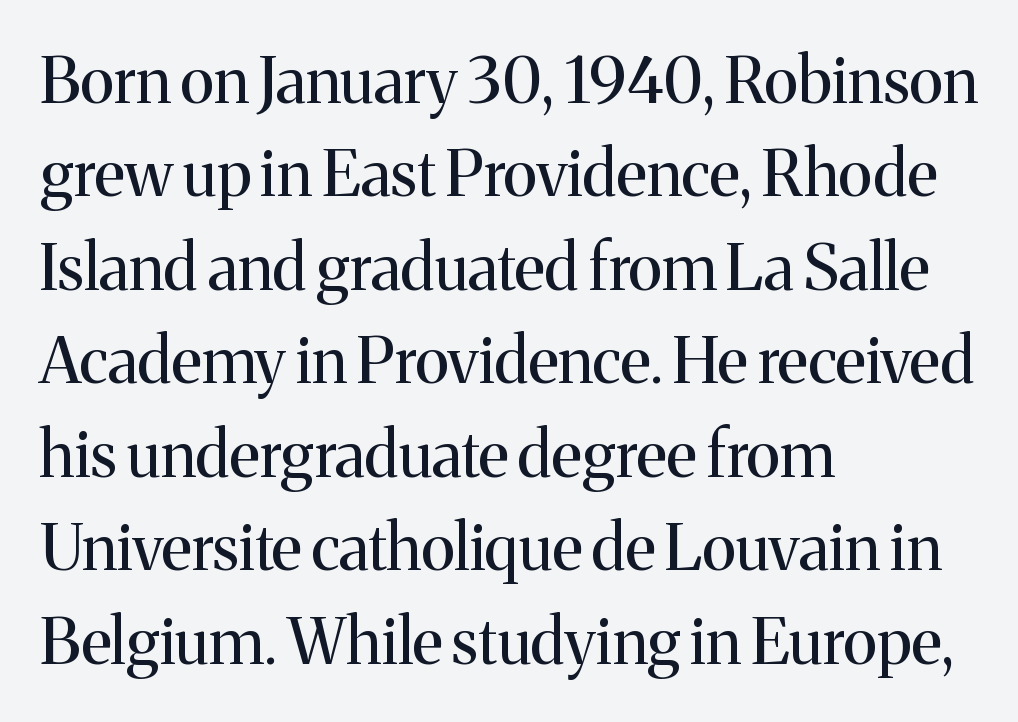
Glyph-to-glyph distance matches everyday printed text. Type without underlining. Letters have the restrained weight of plain body copy at most. The specimen reads as upright at a glance. Each letter's strokes conclude with small projecting serifs.
